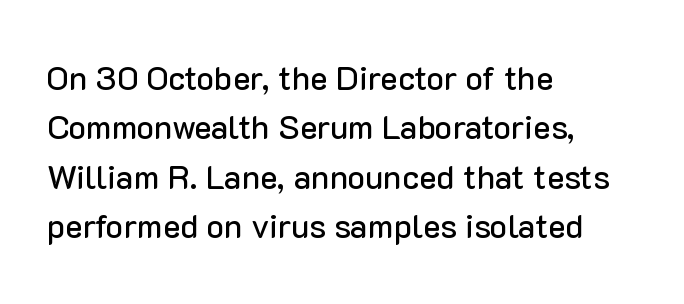
The image shows 33 px sans-serif type, upright; set left-aligned, normal line spacing (1.5x), normal letter spacing, not underlined; low stroke contrast and a medium x-height.
